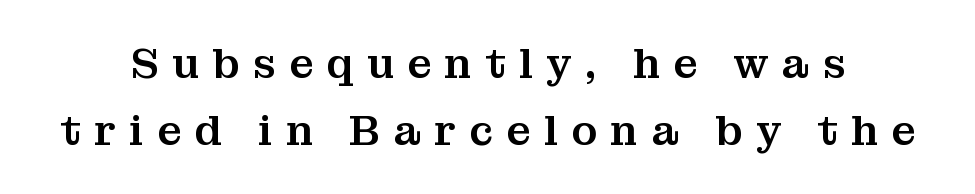
Q: Is the text italic (slanted)? A: No, it is upright.
Q: Is the typeface a serif or a sans-serif typeface? A: Serif.
Q: Is the text underlined? A: No.
Q: Is the spacing between letters normal or unusually wide? A: Unusually wide.
Q: Is the spacing between lines tight, normal or loose? A: Normal.
Q: Width (condensed, normal, or wide)? A: Normal.
Q: Stroke contrast? A: Medium.
Q: x-height? A: Medium.
Q: Monospaced? A: No.
